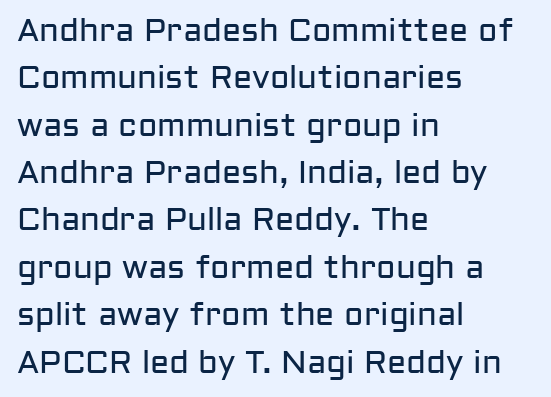
{"serif": "no", "italic": "no", "bold": "no", "weight": "regular", "width": "normal", "stroke_contrast": "low", "x_height": "medium", "monospaced": "no", "underline": "no", "align": "left", "line_spacing": "normal", "line_spacing_ratio": 1.48, "letter_spacing": "normal", "letter_spacing_em": 0.0, "glyph_px": 32}
